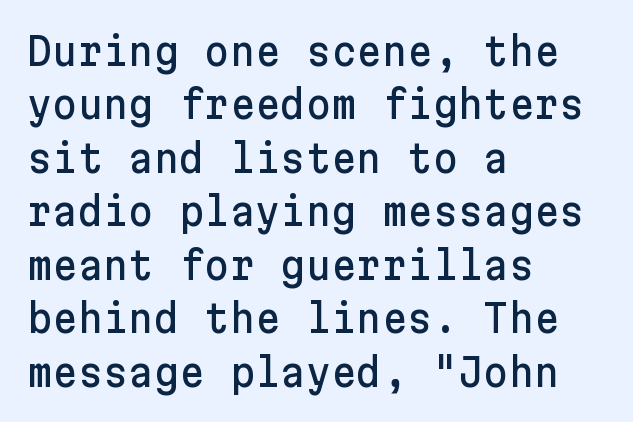
{"serif": "no", "italic": "no", "width": "normal", "stroke_contrast": "low", "x_height": "medium", "underline": "no", "align": "left", "line_spacing": "normal", "line_spacing_ratio": 1.37, "letter_spacing": "normal", "letter_spacing_em": 0.0, "glyph_px": 39}
